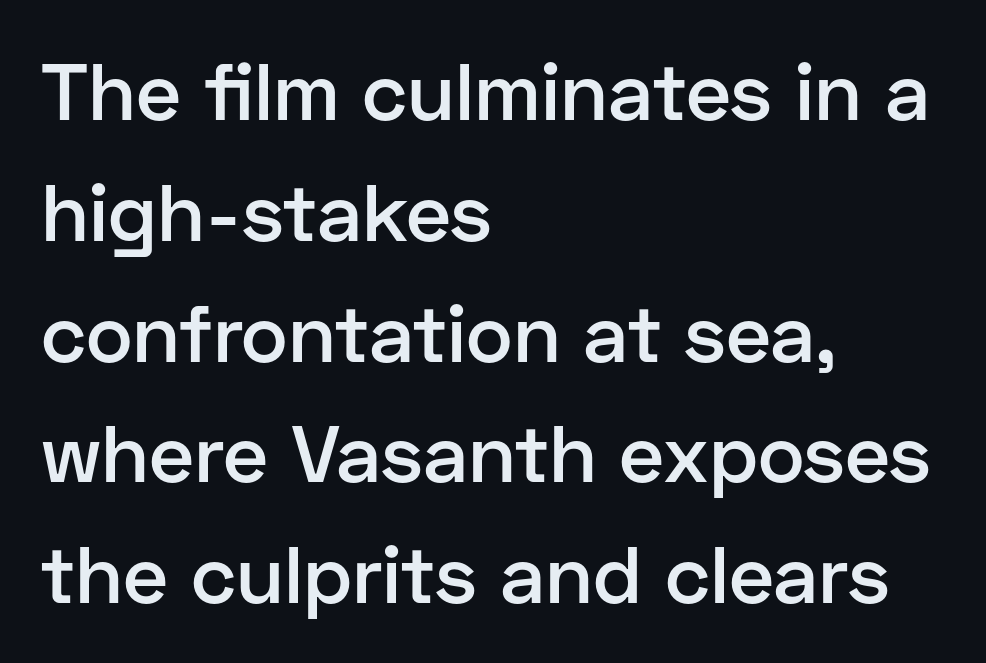
Q: Is the text bold? A: Semi-bold.
Q: Is the text italic (slanted)? A: No, it is upright.
Q: Is the typeface a serif or a sans-serif typeface? A: Sans-serif.
Q: Is the text underlined? A: No.
Q: How is the paragraph aligned? A: Left-aligned.
Q: Is the spacing between letters normal or unusually wide? A: Normal.
Q: Is the spacing between lines tight, normal or loose? A: Normal.
Q: Width (condensed, normal, or wide)? A: Normal.
Q: Stroke contrast? A: Low.
Q: x-height? A: Medium.
Q: Monospaced? A: No.
